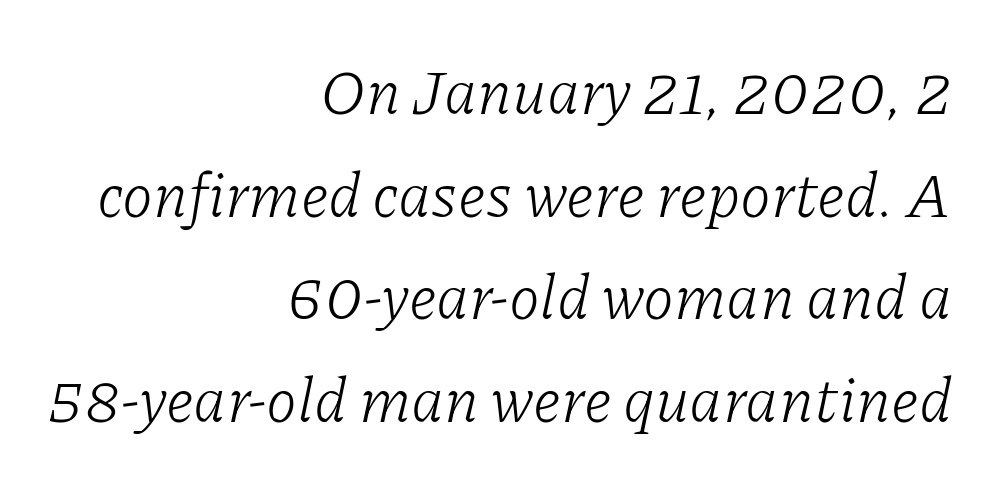
Q: Is the text bold? A: No.
Q: Is the text italic (slanted)? A: Yes, it leans right by about 11 degrees.
Q: Is the typeface a serif or a sans-serif typeface? A: Serif.
Q: Is the text underlined? A: No.
Q: How is the paragraph aligned? A: Right-aligned.
Q: Is the spacing between letters normal or unusually wide? A: Normal.
Q: Is the spacing between lines tight, normal or loose? A: Normal.
Q: Width (condensed, normal, or wide)? A: Normal.
Q: Stroke contrast? A: Low.
Q: x-height? A: Medium.
Q: Monospaced? A: No.
